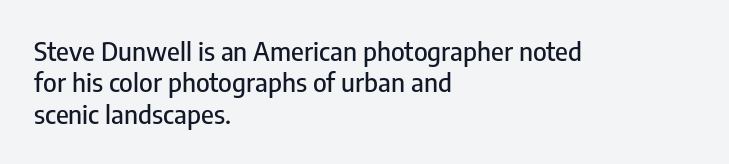
Q: Is the text italic (slanted)? A: No, it is upright.
Q: Is the text underlined? A: No.
Q: How is the paragraph aligned? A: Left-aligned.
Q: Is the spacing between letters normal or unusually wide? A: Normal.
